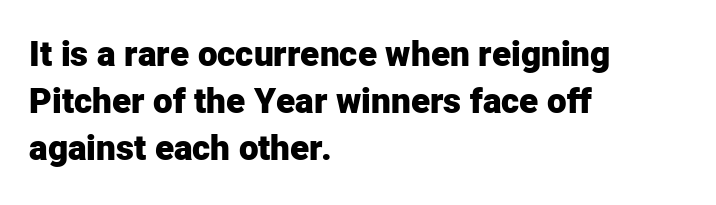
Lines of text with bare space underneath. Looks like regular typesetting: each glyph gets only the width it needs. If you drew a ruler down the left edge, every line would touch it. The line-height multiplier appears to be the usual default. I'd describe the lettering as bold — thick and assertive.
